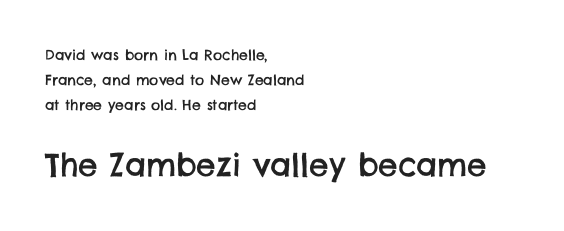
{"serif": "no", "width": "normal", "stroke_contrast": "low", "x_height": "large", "monospaced": "no", "underline": "no", "align": "left", "line_spacing_ratio": 1.77, "letter_spacing": "normal", "letter_spacing_em": 0.0, "larger_block": "second", "size_ratio": 2.21, "glyph_px": 31}
